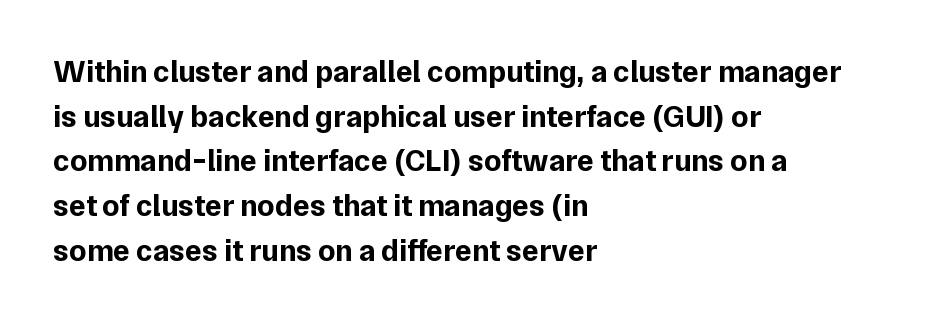
Q: Is the text bold? A: Yes.
Q: Is the text italic (slanted)? A: No, it is upright.
Q: Is the typeface a serif or a sans-serif typeface? A: Sans-serif.
Q: Is the text underlined? A: No.
Q: How is the paragraph aligned? A: Left-aligned.
Q: Is the spacing between letters normal or unusually wide? A: Normal.
Q: Is the spacing between lines tight, normal or loose? A: Normal.
Q: Width (condensed, normal, or wide)? A: Normal.
Q: Stroke contrast? A: Low.
Q: x-height? A: Medium.
Q: Monospaced? A: No.
